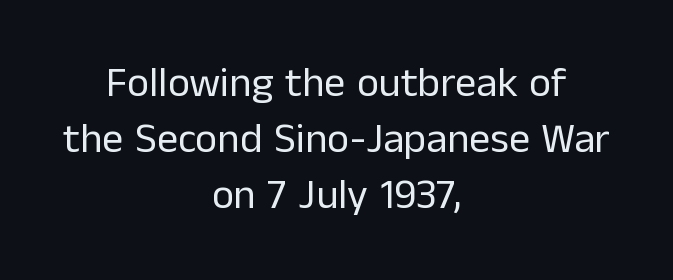
Q: Is the text bold? A: No.
Q: Is the text italic (slanted)? A: No, it is upright.
Q: Is the typeface a serif or a sans-serif typeface? A: Sans-serif.
Q: Is the text underlined? A: No.
Q: How is the paragraph aligned? A: Centered.
Q: Is the spacing between letters normal or unusually wide? A: Normal.
Q: Is the spacing between lines tight, normal or loose? A: Normal.
Q: Width (condensed, normal, or wide)? A: Normal.
Q: Stroke contrast? A: Low.
Q: x-height? A: Medium.
Q: Monospaced? A: No.
